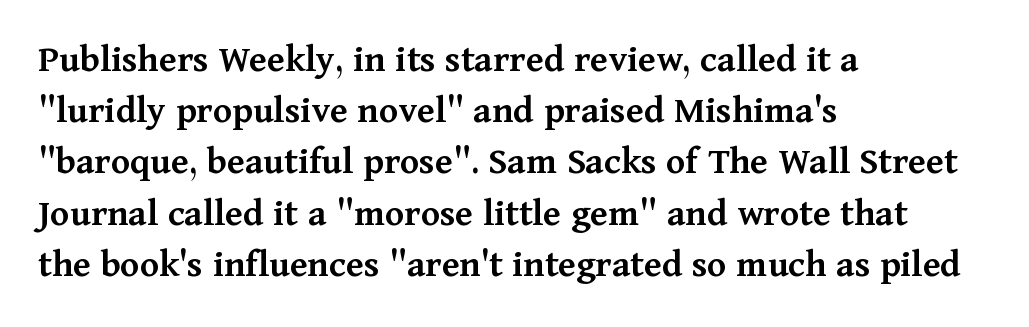
The image shows 40 px semibold serif type, upright; set left-aligned, normal line spacing (1.28x), normal letter spacing, not underlined; medium stroke contrast and a medium x-height.
